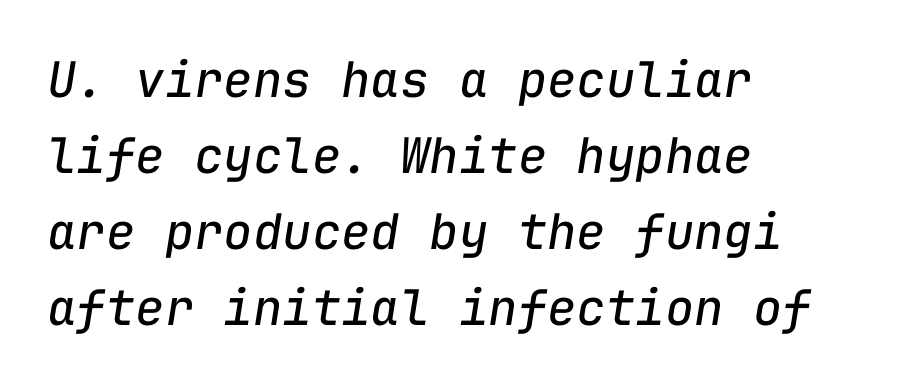
Q: Is the text bold? A: No.
Q: Is the text italic (slanted)? A: Yes, it leans right by about 9 degrees.
Q: Is the text underlined? A: No.
Q: How is the paragraph aligned? A: Left-aligned.
Q: Is the spacing between letters normal or unusually wide? A: Normal.
Q: Is the spacing between lines tight, normal or loose? A: Normal.
Q: Width (condensed, normal, or wide)? A: Normal.
Q: Stroke contrast? A: Low.
Q: x-height? A: Medium.
Q: Monospaced? A: Yes.
